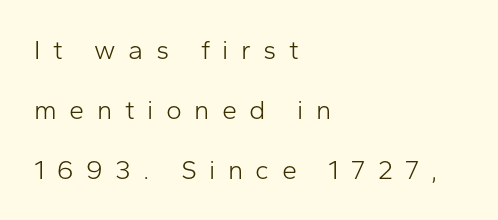
{"italic": "no", "bold": "no", "underline": "no", "align": "left", "line_spacing": "loose", "line_spacing_ratio": 2.22, "letter_spacing": "wide", "letter_spacing_em": 0.46, "glyph_px": 27}
